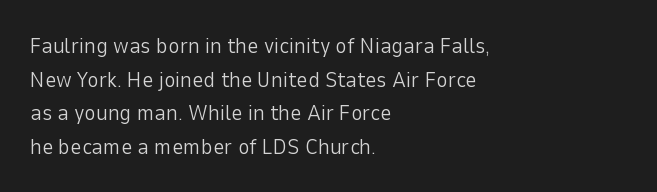
Q: Is the text bold? A: No.
Q: Is the text italic (slanted)? A: No, it is upright.
Q: Is the text underlined? A: No.
Q: How is the paragraph aligned? A: Left-aligned.
Q: Is the spacing between letters normal or unusually wide? A: Normal.
Q: Is the spacing between lines tight, normal or loose? A: Normal.
